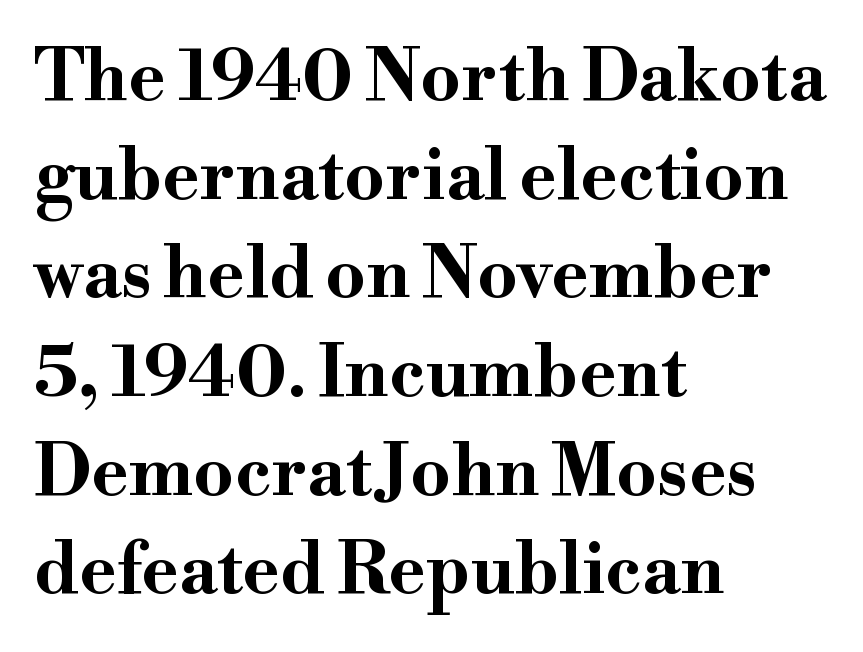
The image shows 71 px bold, wide serif type, upright; set left-aligned, normal line spacing (1.39x), normal letter spacing, not underlined; high stroke contrast and a small x-height.
